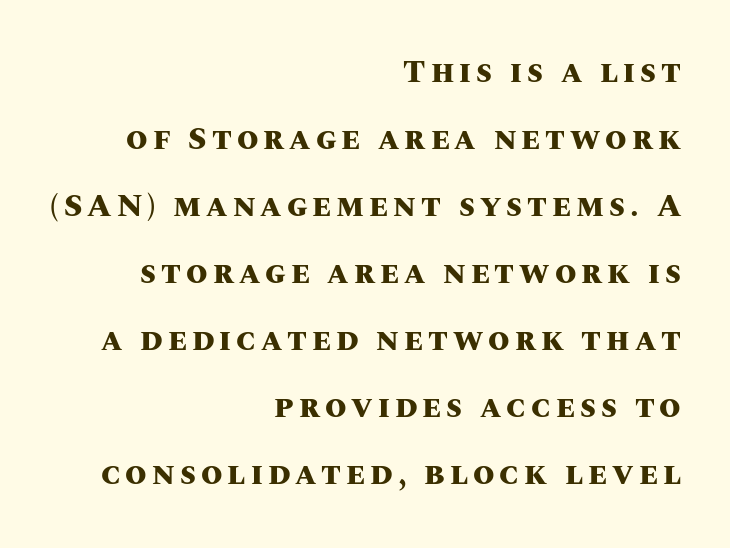
The image shows 31 px heavy type, upright; set right-aligned, loose line spacing (2.16x), not underlined; medium stroke contrast and a large x-height.
